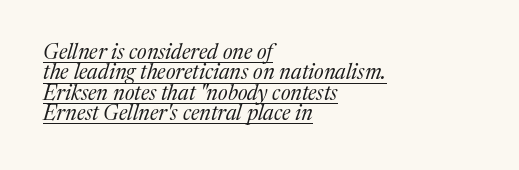
{"italic": "yes", "lean": "right", "slant_degrees": 17, "bold": "no", "underline": "yes", "align": "left", "line_spacing": "tight", "line_spacing_ratio": 0.97, "letter_spacing": "normal", "letter_spacing_em": 0.0, "glyph_px": 21}
